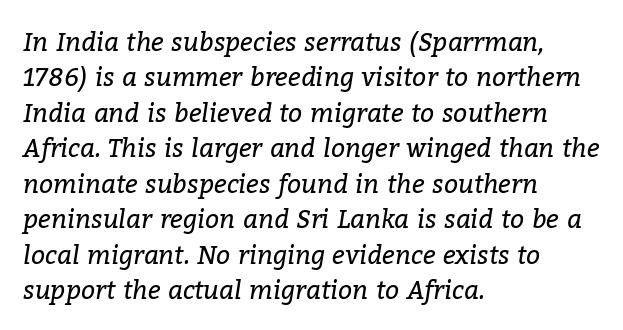
The image shows 25 px text type, italic (leaning right); set left-aligned, normal line spacing (1.42x), normal letter spacing, not underlined.
